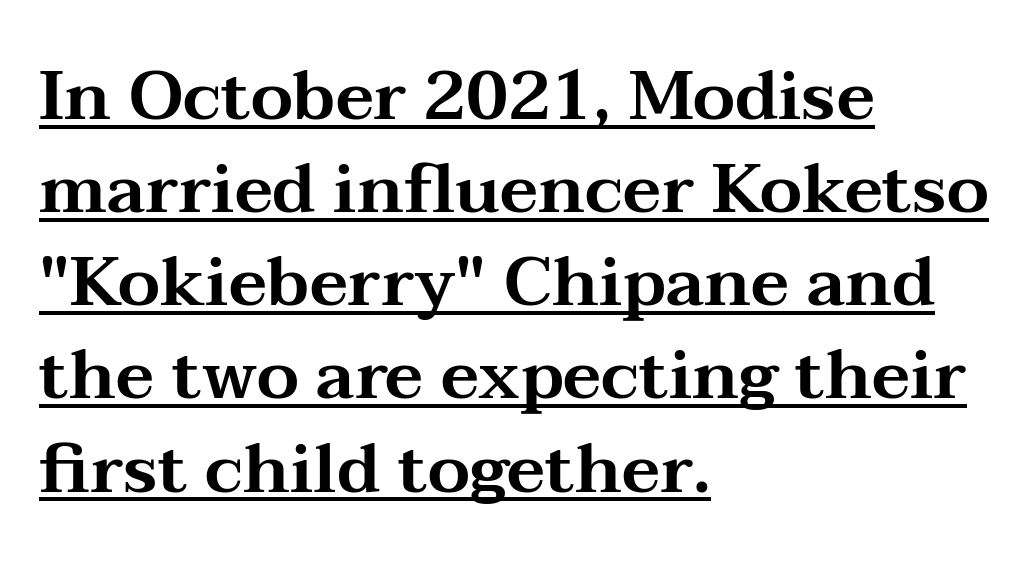
Each word holds together tightly as a unit, with standard inter-letter gaps. Each line of the rendering has a horizontal stroke beneath the glyphs. Italic: no, the glyphs are upright roman. Look at the bottom of the vertical strokes: they flare into serifs here.
